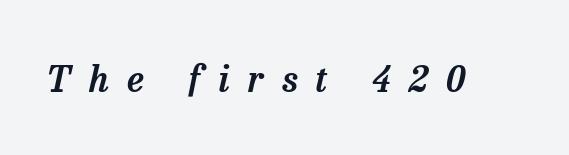
Q: Is the text italic (slanted)? A: Yes, it leans right by about 13 degrees.
Q: Is the typeface a serif or a sans-serif typeface? A: Serif.
Q: Is the text underlined? A: No.
Q: Is the spacing between letters normal or unusually wide? A: Unusually wide.
Q: Width (condensed, normal, or wide)? A: Normal.
Q: Stroke contrast? A: Low.
Q: x-height? A: Medium.
Q: Monospaced? A: No.
